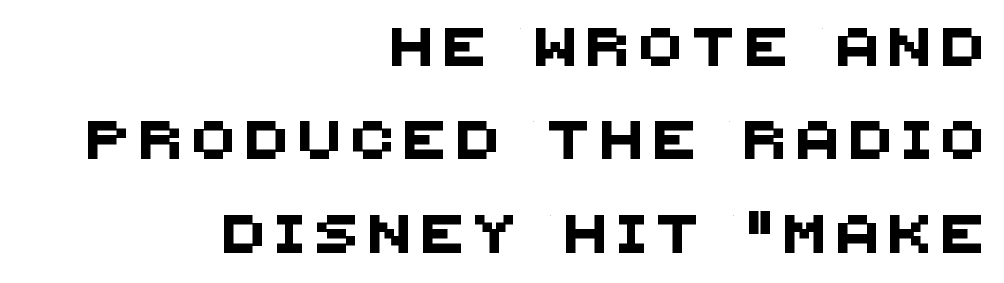
Compared with typical paragraphs, the rows here are farther apart. Note the varied advance widths — an 'i' is clearly narrower than an 'm'. The setting favours the right margin, as signatures and pull-quotes sometimes do. What stands out about the letter spacing? Its width — letters are far apart.
